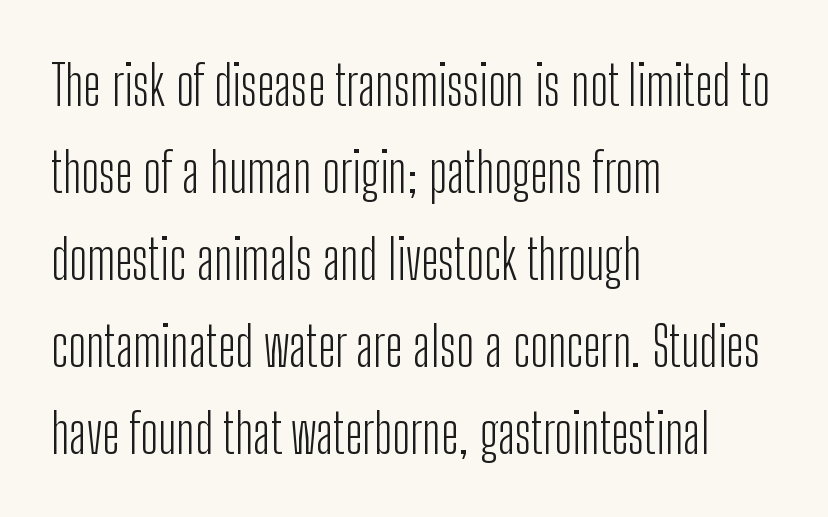
Nobody touched the tracking dial on this one. Quick note: not italic, upright. I'd call this a sans setting — the letters go barefoot. Alignment: flush left. The lines sit at an ordinary, default distance from one another. The face looks like a standard text weight, possibly lighter.
